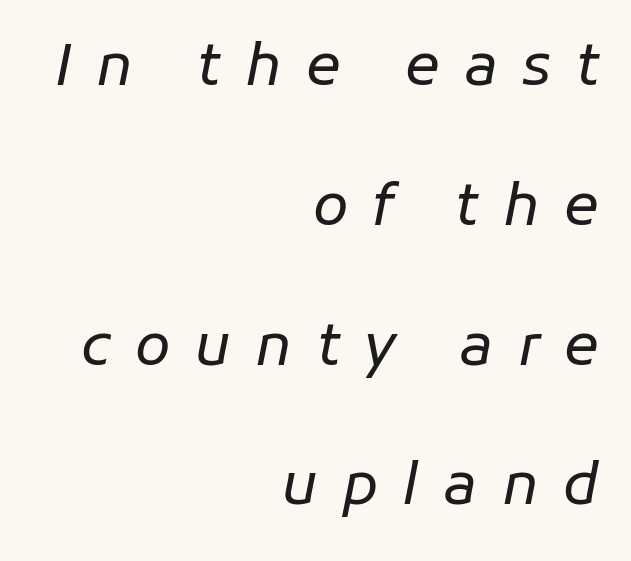
The image shows 58 px regular-weight type, italic (leaning right); set right-aligned, loose line spacing (2.41x), unusually wide letter spacing (+0.42 em), not underlined; low stroke contrast and a medium x-height.
